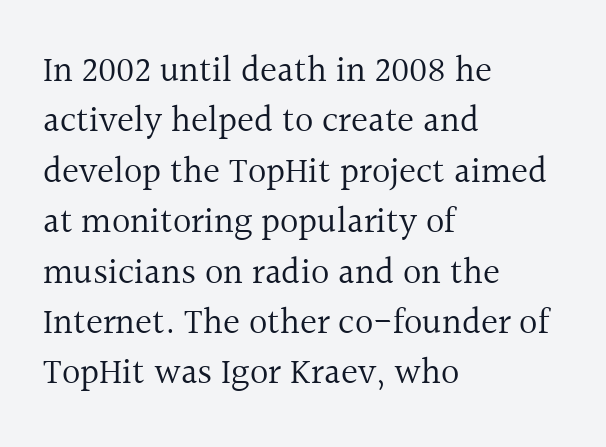
Q: Is the text bold? A: No.
Q: Is the text italic (slanted)? A: No, it is upright.
Q: Is the typeface a serif or a sans-serif typeface? A: Serif.
Q: Is the text underlined? A: No.
Q: How is the paragraph aligned? A: Left-aligned.
Q: Is the spacing between letters normal or unusually wide? A: Normal.
Q: Is the spacing between lines tight, normal or loose? A: Normal.
Q: Width (condensed, normal, or wide)? A: Normal.
Q: x-height? A: Medium.
Q: Monospaced? A: No.
